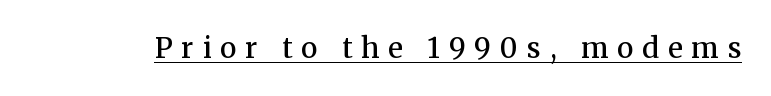
{"serif": "yes", "italic": "no", "bold": "semi", "weight": "semibold", "width": "normal", "stroke_contrast": "medium", "x_height": "medium", "monospaced": "no", "underline": "yes", "letter_spacing": "wide", "letter_spacing_em": 0.32, "glyph_px": 28}
